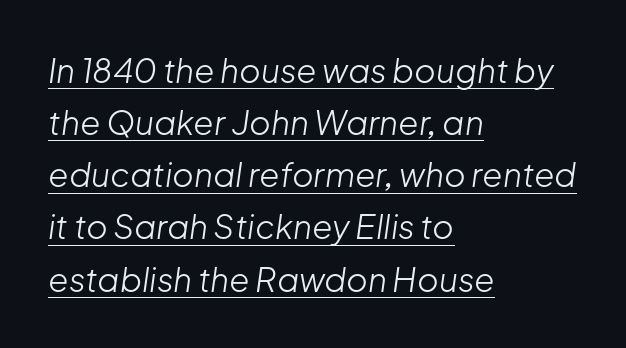
A typesetter would call this proportional, since set widths differ per character. Vertically, the passage feels balanced, rows spaced as you'd expect. Left-aligned paragraph, ragged on the right. The tracking reads as untouched default to a designer's eye.
